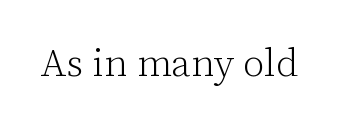
The image shows 39 px light serif type, upright; set normal letter spacing, not underlined; low stroke contrast and a medium x-height.
